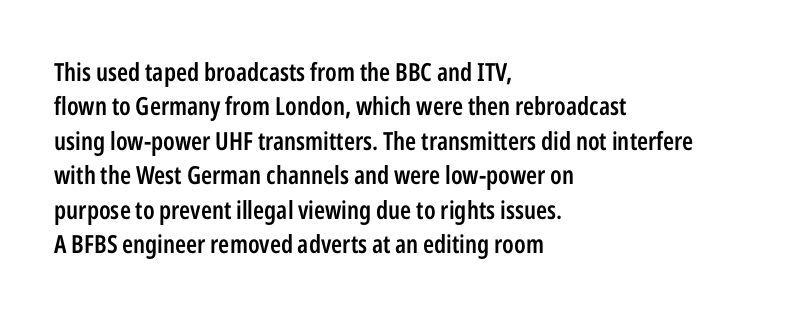
The image shows 25 px text type, upright; set left-aligned, normal line spacing (1.38x), normal letter spacing, not underlined.
